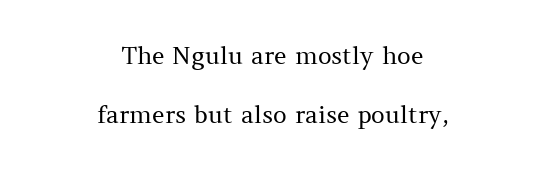
{"italic": "no", "bold": "no", "underline": "no", "align": "center", "line_spacing": "loose", "line_spacing_ratio": 2.45, "letter_spacing": "normal", "letter_spacing_em": 0.0, "glyph_px": 24}
